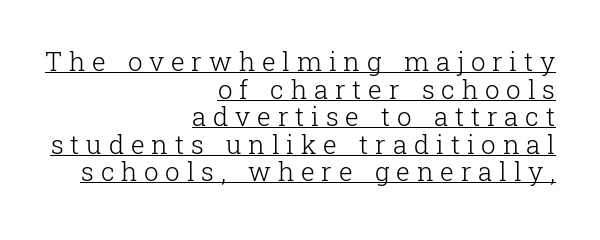
The image shows 26 px text type, upright; set right-aligned, tight line spacing (1.06x), unusually wide letter spacing (+0.26 em), underlined.
